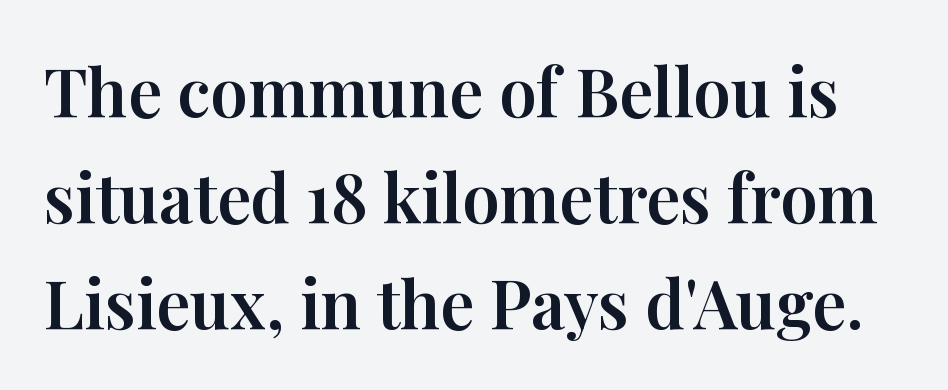
Q: Is the text italic (slanted)? A: No, it is upright.
Q: Is the typeface a serif or a sans-serif typeface? A: Serif.
Q: Is the text underlined? A: No.
Q: Is the spacing between letters normal or unusually wide? A: Normal.
Q: Is the spacing between lines tight, normal or loose? A: Normal.
Q: Width (condensed, normal, or wide)? A: Normal.
Q: Stroke contrast? A: High.
Q: x-height? A: Medium.
Q: Monospaced? A: No.
